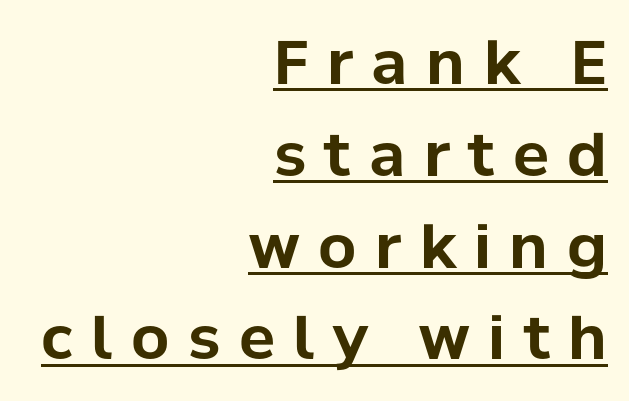
Q: Is the text bold? A: Yes.
Q: Is the text italic (slanted)? A: No, it is upright.
Q: Is the typeface a serif or a sans-serif typeface? A: Sans-serif.
Q: Is the text underlined? A: Yes.
Q: How is the paragraph aligned? A: Right-aligned.
Q: Is the spacing between letters normal or unusually wide? A: Unusually wide.
Q: Is the spacing between lines tight, normal or loose? A: Normal.
Q: Width (condensed, normal, or wide)? A: Normal.
Q: Stroke contrast? A: Low.
Q: x-height? A: Medium.
Q: Monospaced? A: No.
